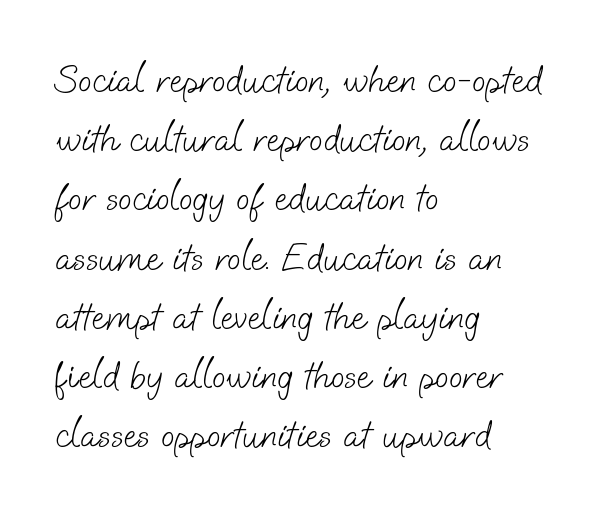
Q: Is the text bold? A: No.
Q: Is the typeface a serif or a sans-serif typeface? A: Sans-serif.
Q: Is the text underlined? A: No.
Q: How is the paragraph aligned? A: Left-aligned.
Q: Is the spacing between letters normal or unusually wide? A: Normal.
Q: Is the spacing between lines tight, normal or loose? A: Normal.
Q: Width (condensed, normal, or wide)? A: Normal.
Q: Stroke contrast? A: Low.
Q: x-height? A: Small.
Q: Monospaced? A: No.
